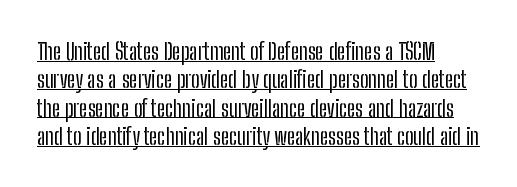
The image shows 23 px text type, upright; set left-aligned, line spacing 1.23x, normal letter spacing, underlined.
